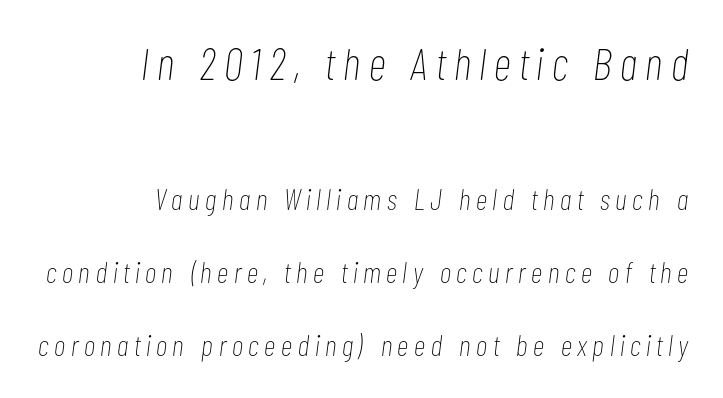
The specimen omits any rule beneath the text block's lines. You could fit nearly another row in the gap between these rows. Looks like regular typesetting: each glyph gets only the width it needs. When letters slant like this, we call the style italic. All the whitespace from short lines collects on the left.
